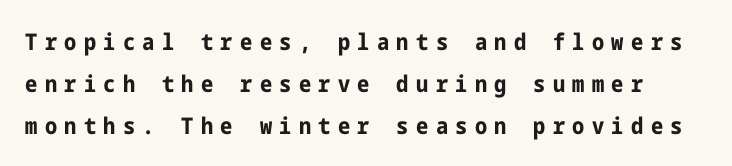
The image shows 23 px bold type, upright; set line spacing 1.82x, unusually wide letter spacing (+0.32 em), not underlined.
